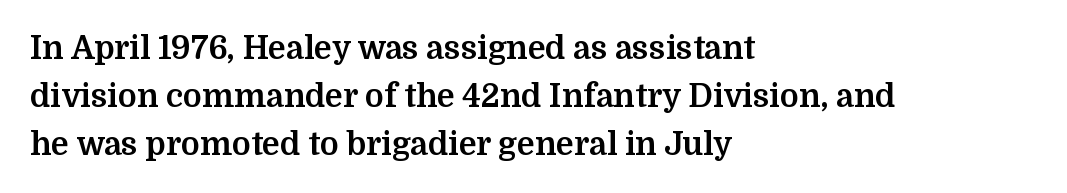
The image shows 32 px bold serif type, upright; set left-aligned, normal line spacing (1.5x), normal letter spacing, not underlined; medium stroke contrast and a medium x-height.
